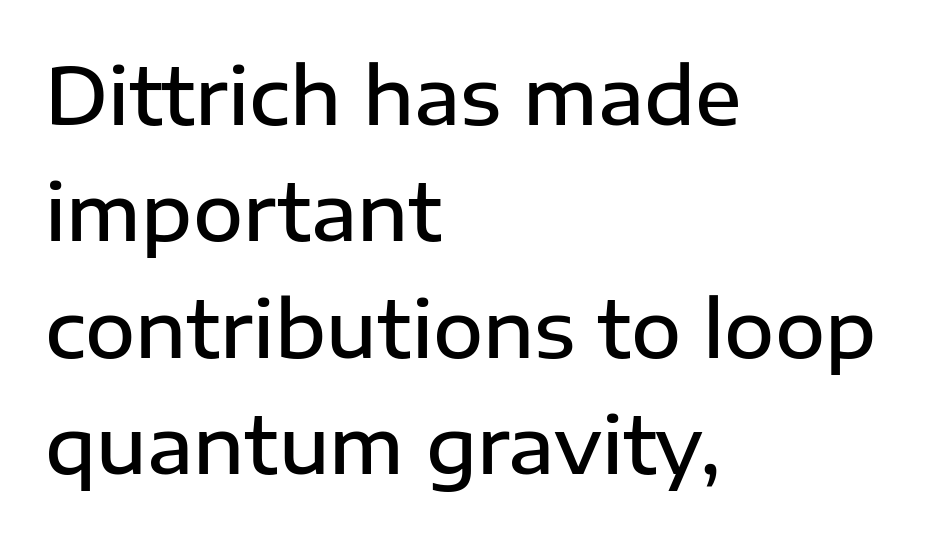
The image shows 77 px semibold sans-serif type, upright; set left-aligned, normal line spacing (1.51x), normal letter spacing, not underlined; low stroke contrast and a medium x-height.
